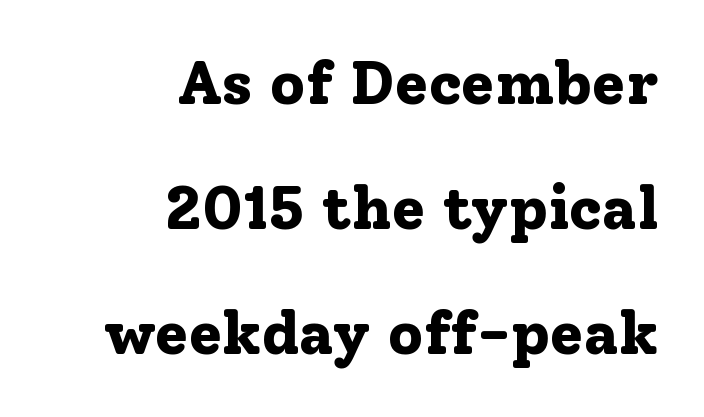
Honestly, the letter spacing is just normal — you wouldn't notice it. Italic: no, the glyphs are upright roman. Vertically, the passage feels expansive, rows floating well apart. The passage shown is emphatically bold. The letters advance in unequal steps, a hallmark of proportional type. The foot of each line stays bare and open.
